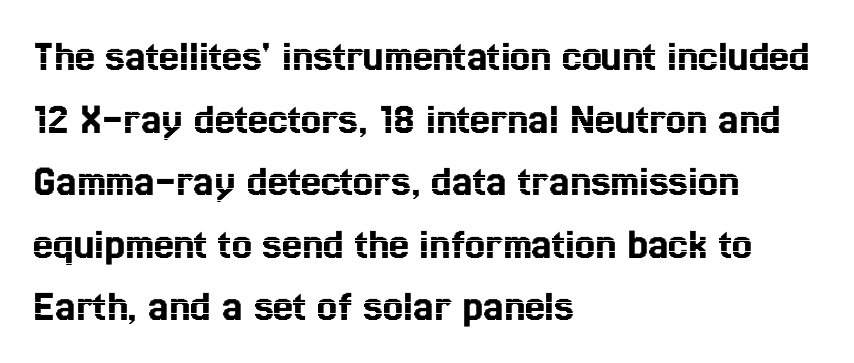
{"italic": "no", "width": "condensed", "x_height": "medium", "monospaced": "no", "underline": "no", "align": "left", "line_spacing": "normal", "line_spacing_ratio": 1.39, "letter_spacing": "normal", "letter_spacing_em": 0.0, "glyph_px": 45}
